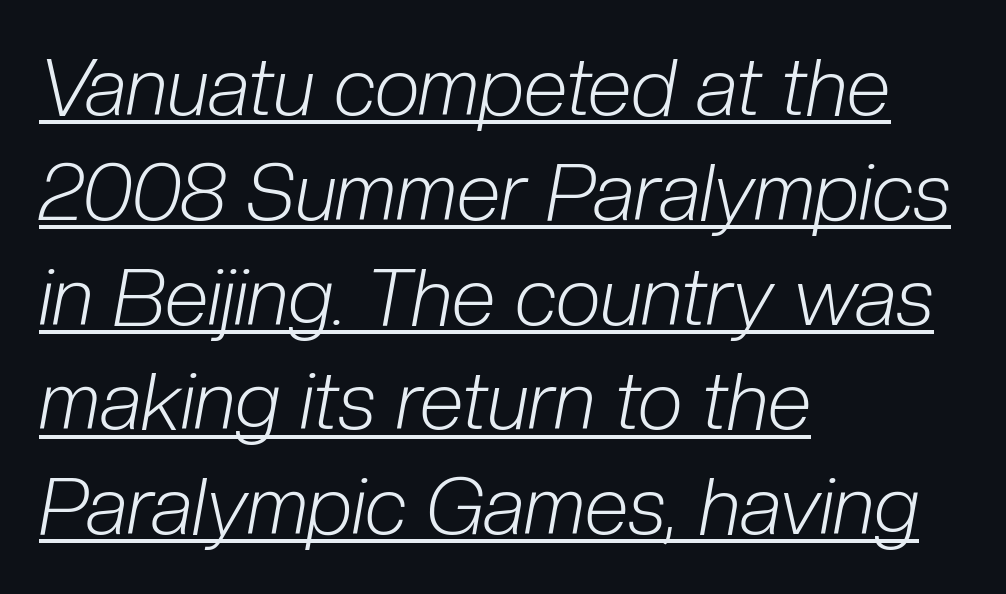
Q: Is the text bold? A: No.
Q: Is the text italic (slanted)? A: Yes, it leans right by about 10 degrees.
Q: Is the text underlined? A: Yes.
Q: How is the paragraph aligned? A: Left-aligned.
Q: Is the spacing between letters normal or unusually wide? A: Normal.
Q: Is the spacing between lines tight, normal or loose? A: Normal.
Q: Width (condensed, normal, or wide)? A: Condensed.
Q: Stroke contrast? A: Low.
Q: x-height? A: Medium.
Q: Monospaced? A: No.
